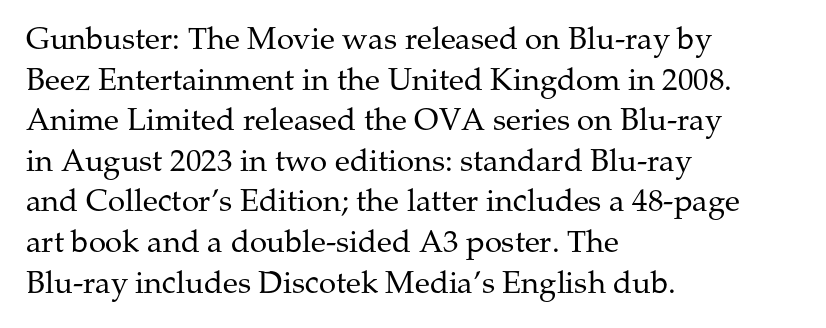
{"serif": "yes", "italic": "no", "bold": "no", "weight": "regular", "width": "normal", "stroke_contrast": "medium", "x_height": "medium", "monospaced": "no", "underline": "no", "align": "left", "line_spacing": "normal", "line_spacing_ratio": 1.31, "letter_spacing": "normal", "letter_spacing_em": 0.0, "glyph_px": 31}
